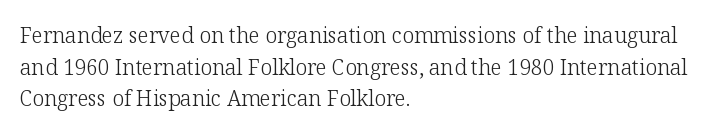
{"italic": "no", "bold": "no", "underline": "no", "align": "left", "line_spacing": "normal", "line_spacing_ratio": 1.51, "letter_spacing": "normal", "letter_spacing_em": 0.0, "glyph_px": 21}
